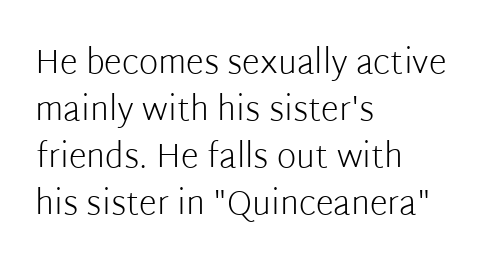
Q: Is the text bold? A: No.
Q: Is the text italic (slanted)? A: No, it is upright.
Q: Is the typeface a serif or a sans-serif typeface? A: Sans-serif.
Q: Is the text underlined? A: No.
Q: How is the paragraph aligned? A: Left-aligned.
Q: Is the spacing between letters normal or unusually wide? A: Normal.
Q: Is the spacing between lines tight, normal or loose? A: Normal.
Q: Width (condensed, normal, or wide)? A: Normal.
Q: Stroke contrast? A: Low.
Q: x-height? A: Medium.
Q: Monospaced? A: No.
